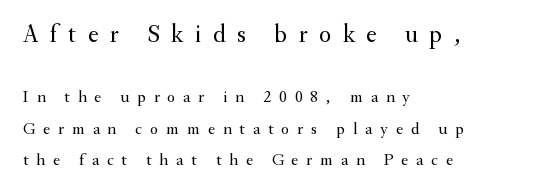
The image shows 25 px text type, upright; set left-aligned, line spacing 1.85x, unusually wide letter spacing (+0.46 em), not underlined; the first (top) block is 1.47x larger.
